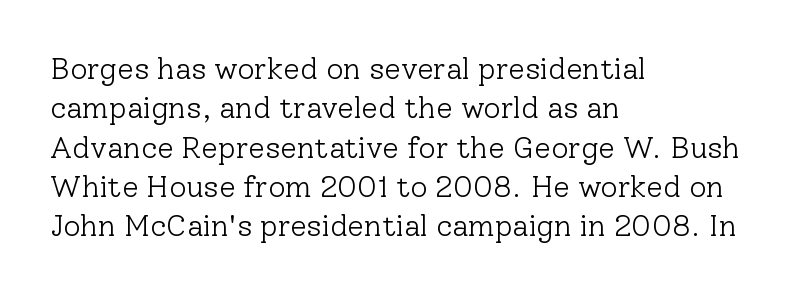
Q: Is the text bold? A: No.
Q: Is the text italic (slanted)? A: No, it is upright.
Q: Is the typeface a serif or a sans-serif typeface? A: Serif.
Q: Is the text underlined? A: No.
Q: How is the paragraph aligned? A: Left-aligned.
Q: Is the spacing between letters normal or unusually wide? A: Normal.
Q: Is the spacing between lines tight, normal or loose? A: Normal.
Q: Width (condensed, normal, or wide)? A: Normal.
Q: Stroke contrast? A: Low.
Q: x-height? A: Medium.
Q: Monospaced? A: No.
